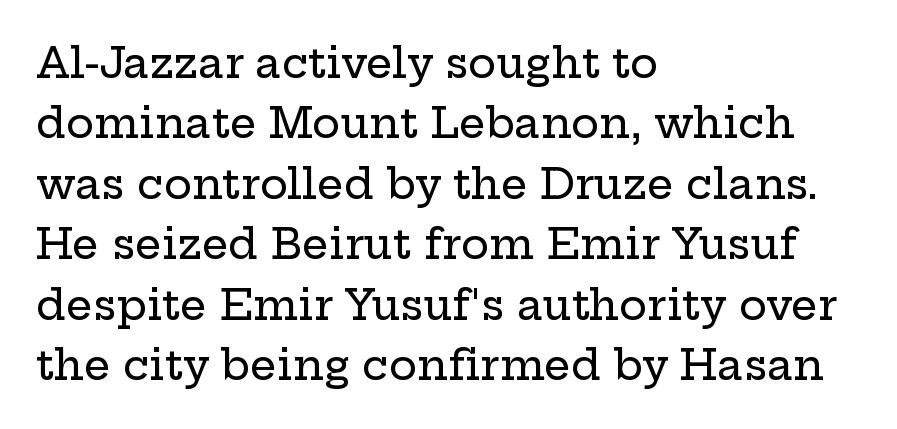
The image shows 42 px wide serif type, upright; set left-aligned, normal line spacing (1.44x), normal letter spacing, not underlined; low stroke contrast and a medium x-height.
